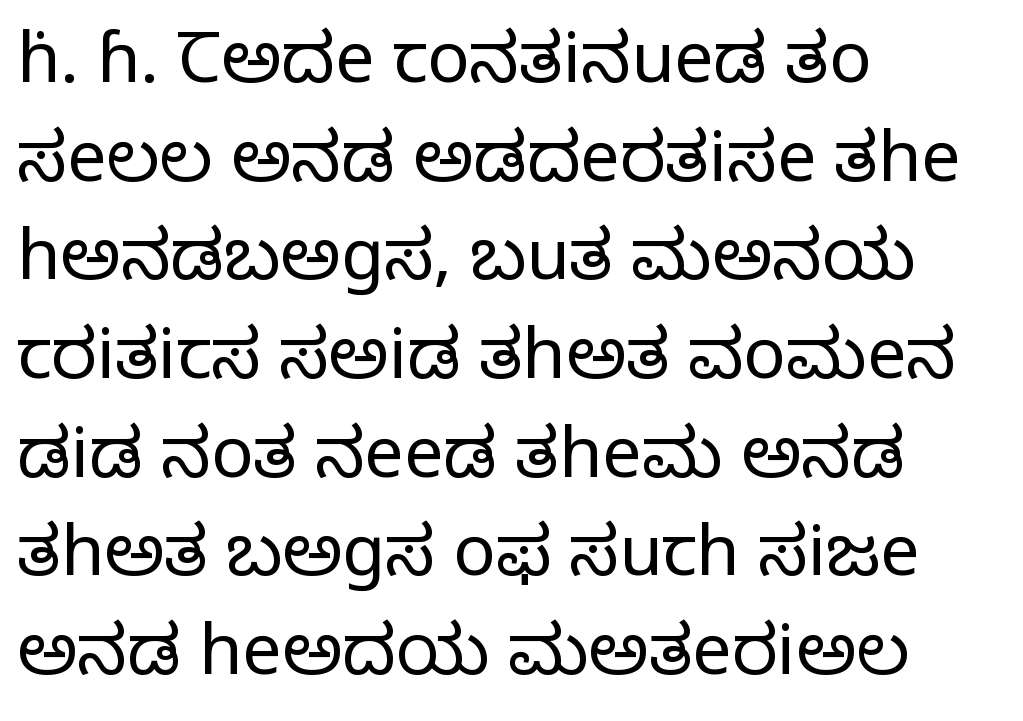
Do the characters align in a grid? No, the font is proportional. Here the glyphs are tracked normally, forming tight word shapes. This sample is left-justified, so line endings fall wherever the words run out. No chunkiness to these letters — they're not bold. These lines sit exactly where default settings would place them. Nobody drew a line under any word here.
